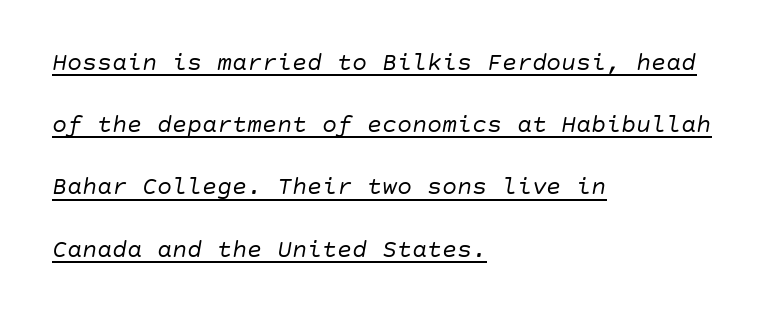
{"italic": "yes", "lean": "right", "slant_degrees": 10, "bold": "no", "underline": "yes", "align": "left", "line_spacing": "loose", "line_spacing_ratio": 2.49, "letter_spacing": "normal", "letter_spacing_em": 0.0, "glyph_px": 25}
